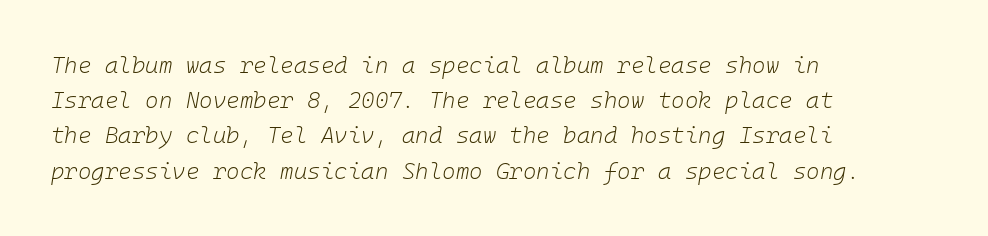
Q: Is the text bold? A: No.
Q: Is the text italic (slanted)? A: Yes, it leans right by about 10 degrees.
Q: Is the text underlined? A: No.
Q: How is the paragraph aligned? A: Left-aligned.
Q: Is the spacing between letters normal or unusually wide? A: Normal.
Q: Is the spacing between lines tight, normal or loose? A: Normal.
